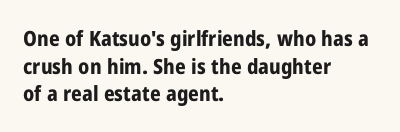
The image shows 21 px bold type, upright; set left-aligned, normal line spacing (1.31x), normal letter spacing, not underlined.
